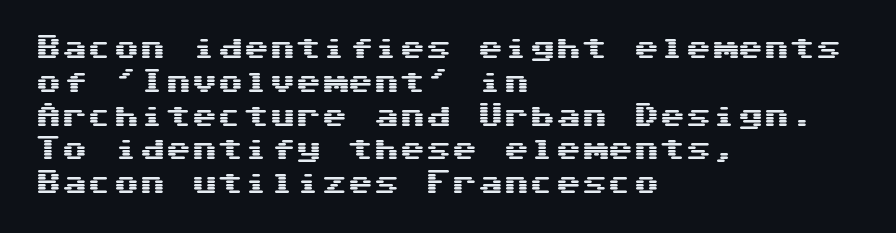
The image shows 26 px text type, upright; set left-aligned, normal line spacing (1.3x), normal letter spacing, not underlined.
